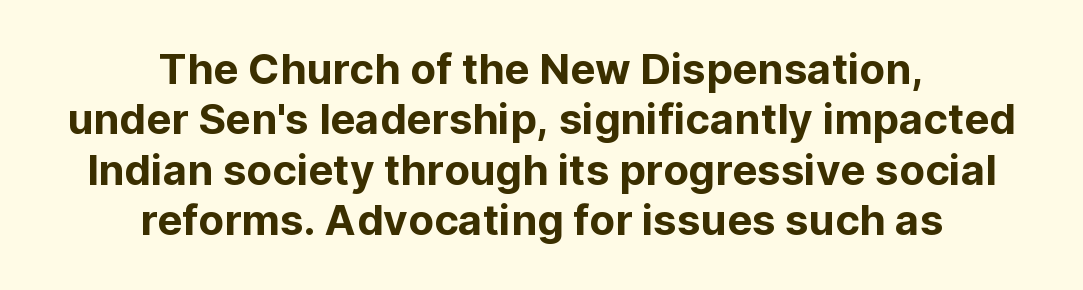
Characters follow at the spacing the type designer built in. The specimen reads as upright at a glance. The setting favours the middle, as headings and verse often do. The rendering uses natural spacing where letterforms have individual widths. This sample uses a sans-serif face.
